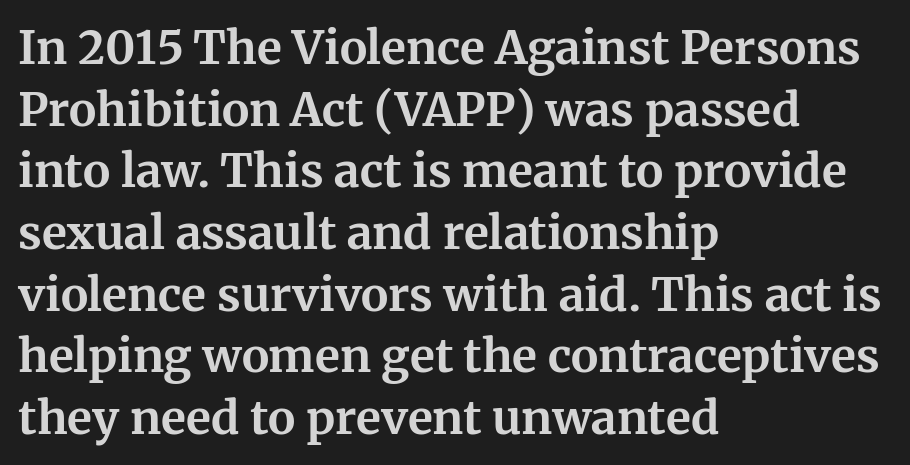
The image shows 46 px bold serif type, upright; set left-aligned, normal line spacing (1.34x), normal letter spacing, not underlined; medium stroke contrast and a medium x-height.
